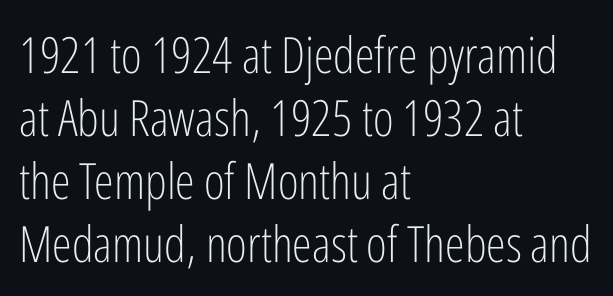
The image shows 50 px light, condensed sans-serif type, upright; set left-aligned, normal line spacing (1.26x), normal letter spacing, not underlined; low stroke contrast and a medium x-height.
